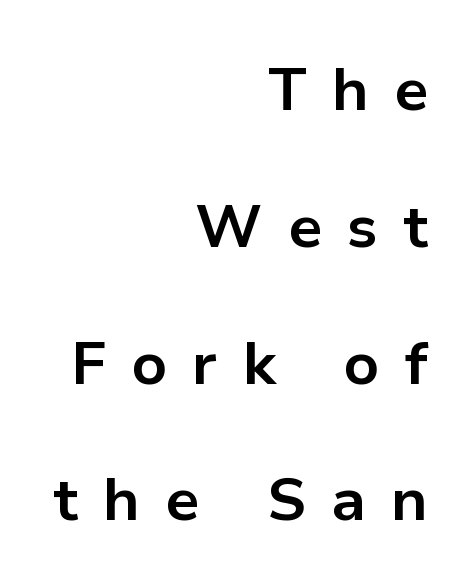
{"serif": "no", "italic": "no", "bold": "yes", "weight": "bold", "width": "normal", "stroke_contrast": "low", "x_height": "medium", "monospaced": "no", "underline": "no", "align": "right", "line_spacing": "loose", "line_spacing_ratio": 2.28, "letter_spacing": "wide", "letter_spacing_em": 0.42, "glyph_px": 60}
